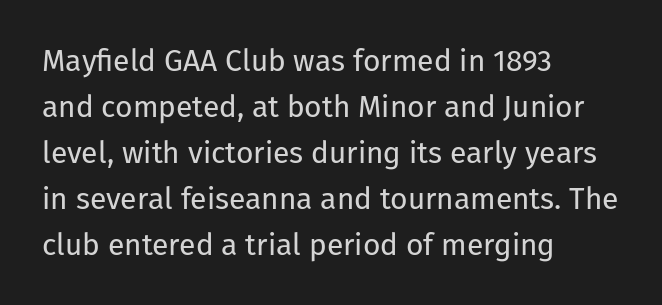
{"serif": "no", "italic": "no", "bold": "no", "weight": "regular", "width": "normal", "stroke_contrast": "low", "x_height": "medium", "monospaced": "no", "underline": "no", "align": "left", "line_spacing": "normal", "line_spacing_ratio": 1.53, "letter_spacing": "normal", "letter_spacing_em": 0.0, "glyph_px": 30}
